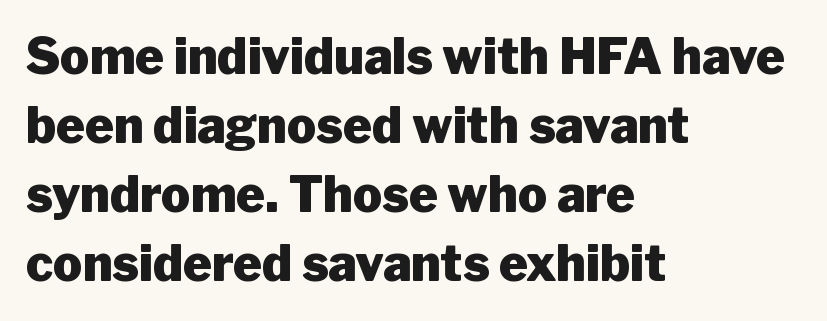
Q: Is the text bold? A: Yes.
Q: Is the text italic (slanted)? A: No, it is upright.
Q: Is the typeface a serif or a sans-serif typeface? A: Sans-serif.
Q: Is the text underlined? A: No.
Q: How is the paragraph aligned? A: Left-aligned.
Q: Is the spacing between letters normal or unusually wide? A: Normal.
Q: Is the spacing between lines tight, normal or loose? A: Normal.
Q: Width (condensed, normal, or wide)? A: Normal.
Q: Stroke contrast? A: Low.
Q: x-height? A: Medium.
Q: Monospaced? A: No.
